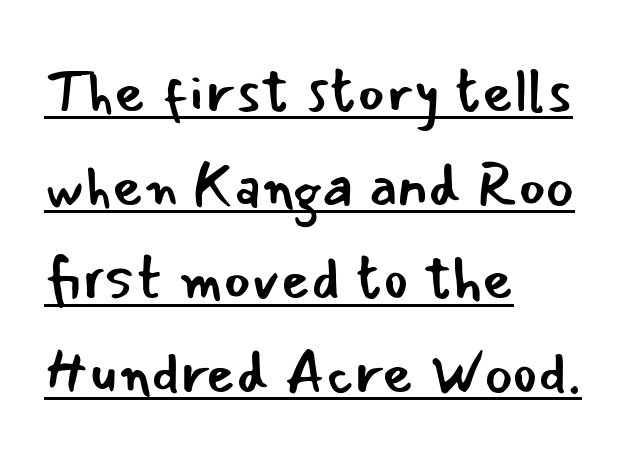
The image shows 60 px regular-weight sans-serif type, upright; set left-aligned, normal line spacing (1.56x), normal letter spacing, underlined; low stroke contrast and a small x-height.
